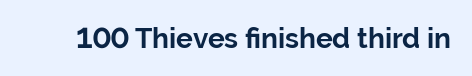
Q: Is the text bold? A: Yes.
Q: Is the text italic (slanted)? A: No, it is upright.
Q: Is the typeface a serif or a sans-serif typeface? A: Sans-serif.
Q: Is the text underlined? A: No.
Q: Is the spacing between letters normal or unusually wide? A: Normal.
Q: Width (condensed, normal, or wide)? A: Normal.
Q: Stroke contrast? A: Low.
Q: x-height? A: Medium.
Q: Monospaced? A: No.
